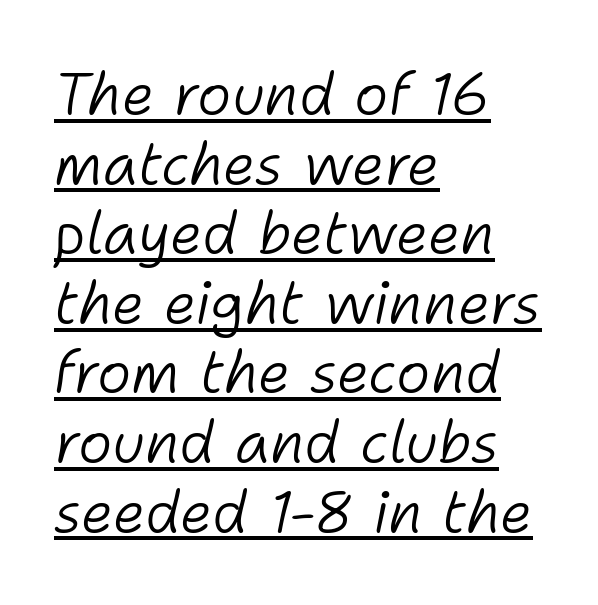
Q: Is the text bold? A: No.
Q: Is the text italic (slanted)? A: Yes, it leans right by about 11 degrees.
Q: Is the text underlined? A: Yes.
Q: How is the paragraph aligned? A: Left-aligned.
Q: Is the spacing between letters normal or unusually wide? A: Normal.
Q: Width (condensed, normal, or wide)? A: Normal.
Q: Stroke contrast? A: Low.
Q: x-height? A: Medium.
Q: Monospaced? A: No.
